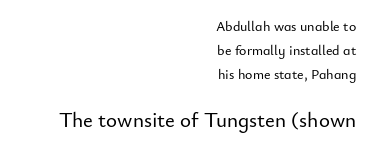
Q: Is the text italic (slanted)? A: No, it is upright.
Q: Is the text underlined? A: No.
Q: How is the paragraph aligned? A: Right-aligned.
Q: Is the spacing between letters normal or unusually wide? A: Normal.
Q: Which block of text is set in a larger size, the first (top) or the second (bottom)? A: The second (bottom) one.
